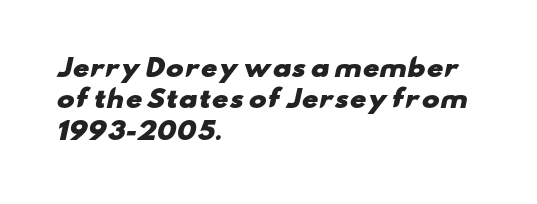
Q: Is the text bold? A: Yes.
Q: Is the text underlined? A: No.
Q: How is the paragraph aligned? A: Left-aligned.
Q: Is the spacing between letters normal or unusually wide? A: Normal.
Q: Is the spacing between lines tight, normal or loose? A: Normal.
